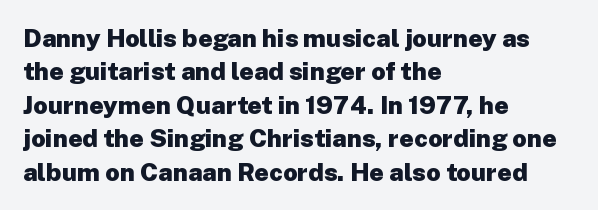
{"italic": "no", "bold": "yes", "underline": "no", "align": "left", "line_spacing": "normal", "line_spacing_ratio": 1.34, "letter_spacing": "normal", "letter_spacing_em": 0.0, "glyph_px": 25}
